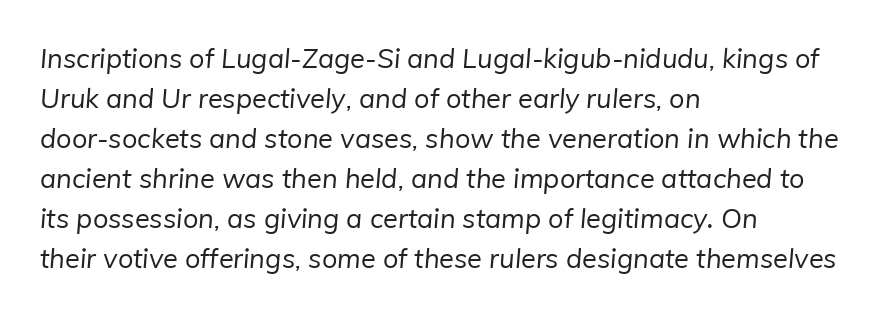
The image shows 27 px text type; set left-aligned, normal line spacing (1.48x), normal letter spacing, not underlined.
